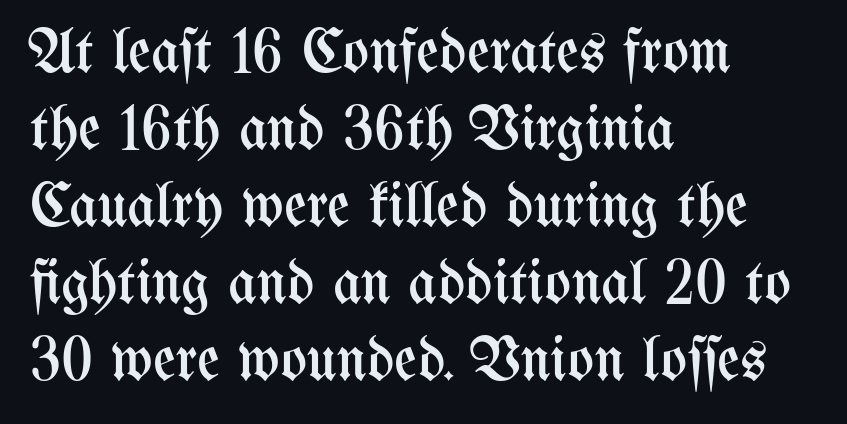
Q: Is the text bold? A: No.
Q: Is the text italic (slanted)? A: No, it is upright.
Q: Is the text underlined? A: No.
Q: How is the paragraph aligned? A: Left-aligned.
Q: Is the spacing between letters normal or unusually wide? A: Normal.
Q: Width (condensed, normal, or wide)? A: Condensed.
Q: Stroke contrast? A: Medium.
Q: x-height? A: Medium.
Q: Monospaced? A: No.
